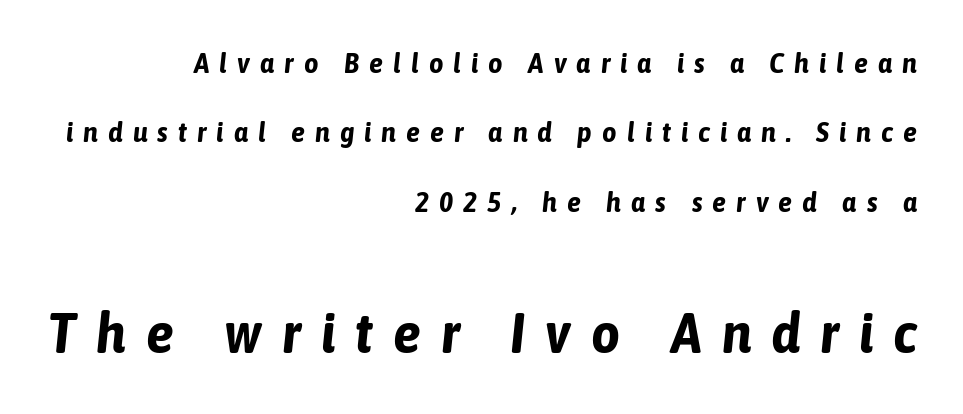
{"italic": "yes", "lean": "right", "slant_degrees": 6, "bold": "yes", "weight": "bold", "width": "condensed", "stroke_contrast": "low", "x_height": "medium", "monospaced": "no", "underline": "no", "align": "right", "line_spacing": "loose", "line_spacing_ratio": 2.48, "letter_spacing": "wide", "letter_spacing_em": 0.36, "larger_block": "second", "size_ratio": 2.0, "glyph_px": 56}
